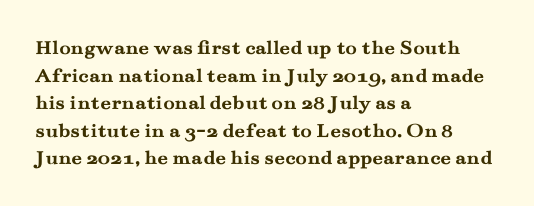
{"italic": "no", "bold": "yes", "underline": "no", "align": "left", "line_spacing": "normal", "line_spacing_ratio": 1.31, "letter_spacing": "normal", "letter_spacing_em": 0.0, "glyph_px": 21}
